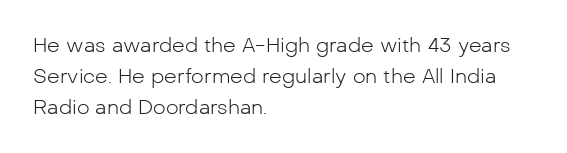
Unmarked baselines from the first word to the last. Between one letter and the next there's only the usual sliver of space. Left-aligned paragraph, ragged on the right. Compared with typical paragraphs, the rows here are spaced about the same. It's the straight-up-and-down kind of type.
